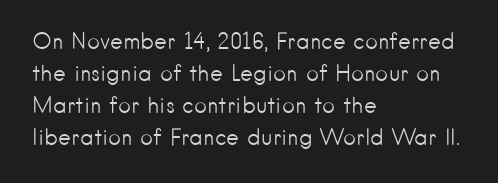
Q: Is the text bold? A: No.
Q: Is the text italic (slanted)? A: No, it is upright.
Q: Is the text underlined? A: No.
Q: How is the paragraph aligned? A: Left-aligned.
Q: Is the spacing between letters normal or unusually wide? A: Normal.
Q: Is the spacing between lines tight, normal or loose? A: Normal.
